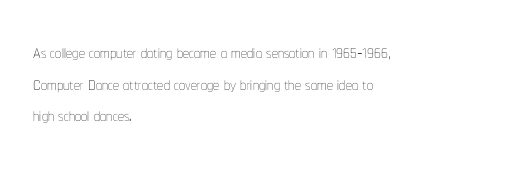
The image shows 24 px text type, upright; set left-aligned, normal line spacing (1.32x), normal letter spacing, not underlined.
